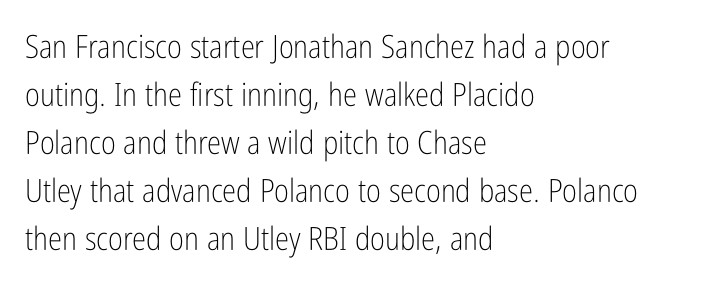
The image shows 32 px light, condensed sans-serif type, upright; set left-aligned, normal line spacing (1.5x), normal letter spacing, not underlined; low stroke contrast and a medium x-height.
